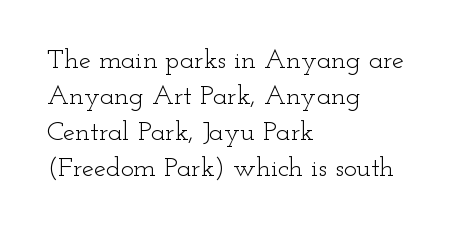
A clean baseline with only descenders dipping below it. The letters stand upright; this is a roman face. The letterforms sit shoulder to shoulder at normal distance. The compositor pushed each line to the left boundary.
